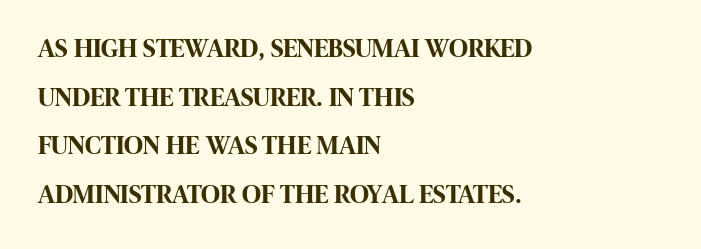
The image shows 26 px bold type, upright; set left-aligned, line spacing 1.87x, normal letter spacing, not underlined.
